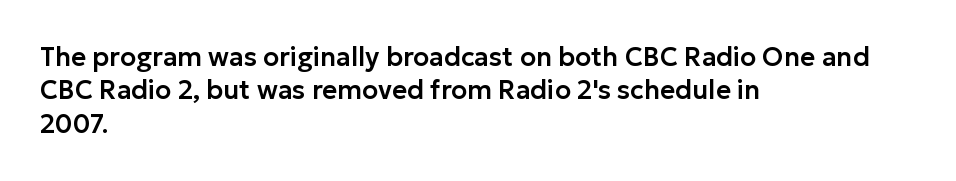
Beneath every word, the page is bare. Evenly set lines give the paragraph a standard silhouette. The compositor pushed each line to the left boundary. Spacing between characters is what you'd get straight out of the box. When letters stand straight like this, we call the style roman or upright.
